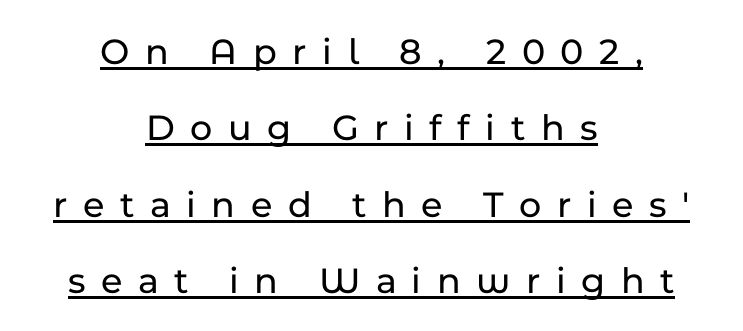
{"serif": "no", "italic": "no", "width": "normal", "stroke_contrast": "low", "x_height": "medium", "monospaced": "no", "underline": "yes", "align": "center", "line_spacing": "loose", "line_spacing_ratio": 2.01, "letter_spacing": "wide", "letter_spacing_em": 0.41, "glyph_px": 38}
